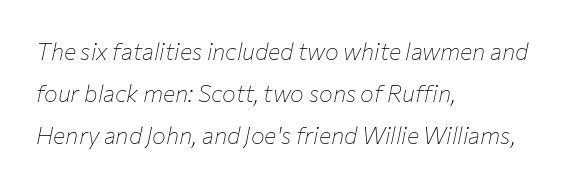
The image shows 23 px text type, italic (leaning right); set left-aligned, line spacing 1.83x, normal letter spacing, not underlined.
